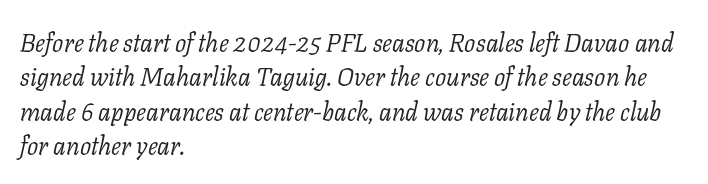
Q: Is the text bold? A: No.
Q: Is the text italic (slanted)? A: Yes, it leans right by about 11 degrees.
Q: Is the text underlined? A: No.
Q: How is the paragraph aligned? A: Left-aligned.
Q: Is the spacing between letters normal or unusually wide? A: Normal.
Q: Is the spacing between lines tight, normal or loose? A: Normal.
